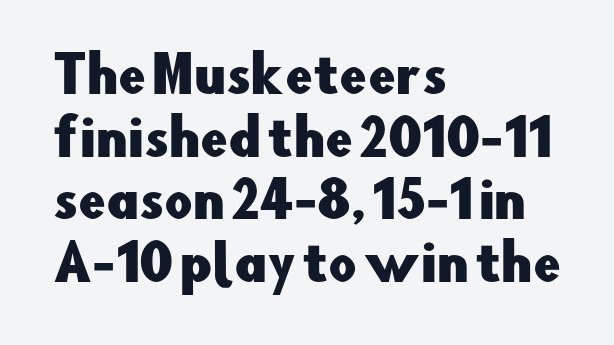
Q: Is the text italic (slanted)? A: No, it is upright.
Q: Is the typeface a serif or a sans-serif typeface? A: Sans-serif.
Q: Is the text underlined? A: No.
Q: How is the paragraph aligned? A: Left-aligned.
Q: Is the spacing between letters normal or unusually wide? A: Normal.
Q: Is the spacing between lines tight, normal or loose? A: Normal.
Q: Width (condensed, normal, or wide)? A: Normal.
Q: Stroke contrast? A: Low.
Q: x-height? A: Small.
Q: Monospaced? A: No.
